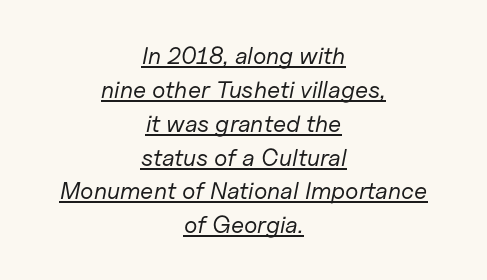
The image shows 24 px text type, italic (leaning right); set centered, normal line spacing (1.41x), normal letter spacing, underlined.
